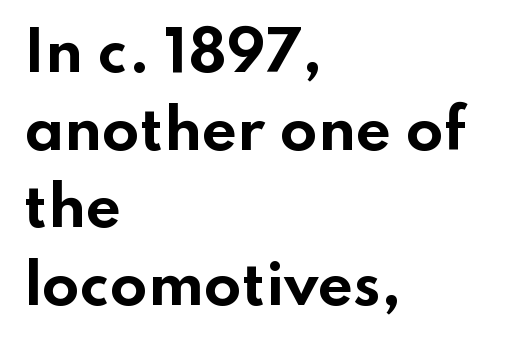
Q: Is the text bold? A: Yes.
Q: Is the text italic (slanted)? A: No, it is upright.
Q: Is the typeface a serif or a sans-serif typeface? A: Sans-serif.
Q: Is the text underlined? A: No.
Q: How is the paragraph aligned? A: Left-aligned.
Q: Is the spacing between letters normal or unusually wide? A: Normal.
Q: Is the spacing between lines tight, normal or loose? A: Normal.
Q: Width (condensed, normal, or wide)? A: Wide.
Q: Stroke contrast? A: Low.
Q: x-height? A: Small.
Q: Monospaced? A: No.
